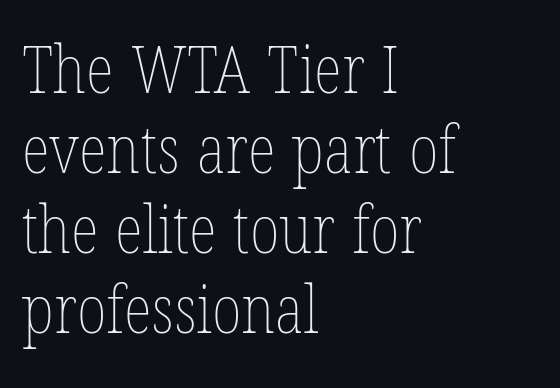
The image shows 66 px thin, condensed type; set left-aligned, line spacing 1.21x, normal letter spacing, not underlined; low stroke contrast and a medium x-height.
